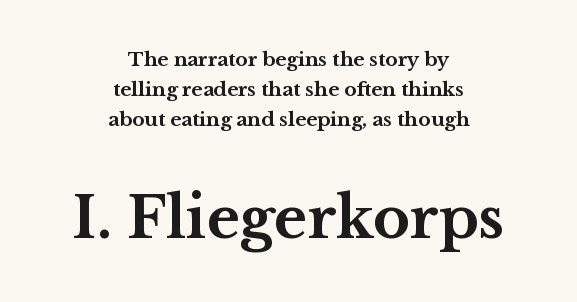
This sample has the flowing, uneven cadence of proportional lettering. What kind of face is this? One with serifs. Look at the glyph heights: the lower group is clearly the bigger setting. Regarding leading, the lines here are spaced in the standard way. Line starts and ends both wander, symmetrically. The string is rendered with underlining switched off.
